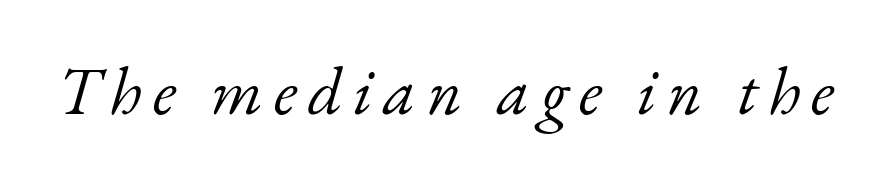
The image shows 67 px light serif type, italic (leaning right); set not underlined; low stroke contrast and a small x-height.
